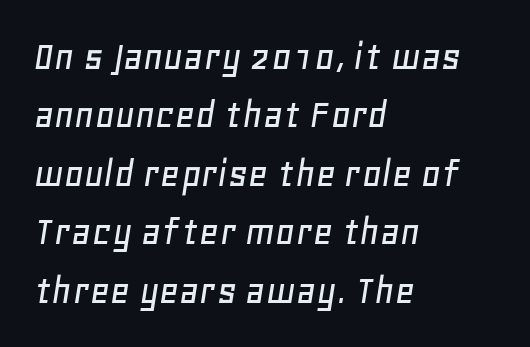
The image shows 43 px text type, italic (leaning right); set left-aligned, normal line spacing (1.36x), normal letter spacing, not underlined; low stroke contrast and a large x-height.
